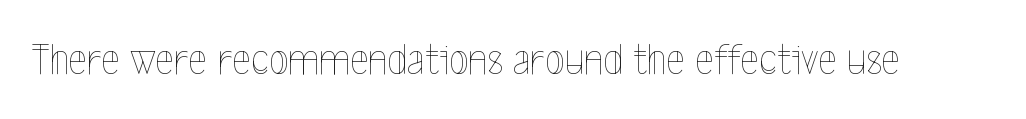
Q: Is the text bold? A: No.
Q: Is the text italic (slanted)? A: No, it is upright.
Q: Is the text underlined? A: No.
Q: Is the spacing between letters normal or unusually wide? A: Normal.
Q: Width (condensed, normal, or wide)? A: Condensed.
Q: x-height? A: Medium.
Q: Monospaced? A: No.
